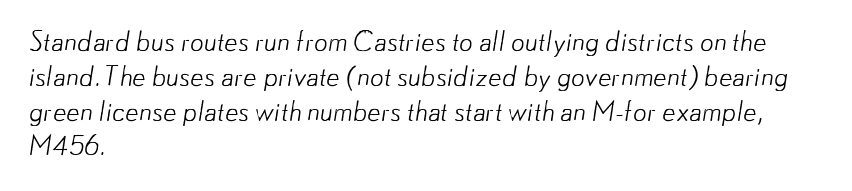
This rendering uses left alignment, leaving the right contour irregular. The cut favours lightness, reaching ordinary text weight at its darkest. Just letters on the line, the space beneath them empty. Inter-character spacing is left at the font's built-in metrics. Normally led — the rows are evenly, conventionally spaced.
